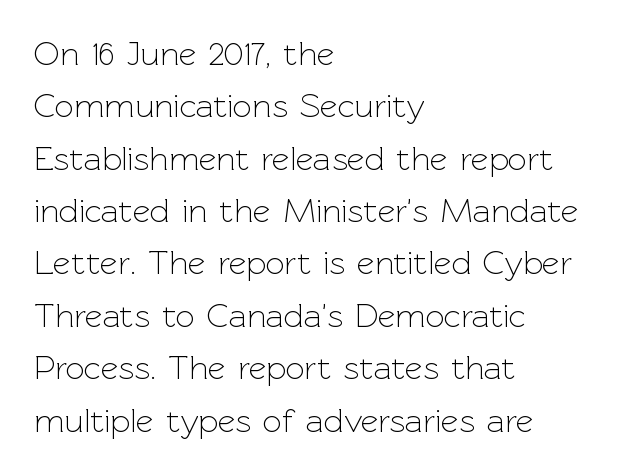
{"serif": "no", "italic": "no", "bold": "no", "weight": "light", "width": "normal", "x_height": "medium", "monospaced": "no", "underline": "no", "align": "left", "line_spacing": "normal", "line_spacing_ratio": 1.54, "letter_spacing": "normal", "letter_spacing_em": 0.0, "glyph_px": 34}
